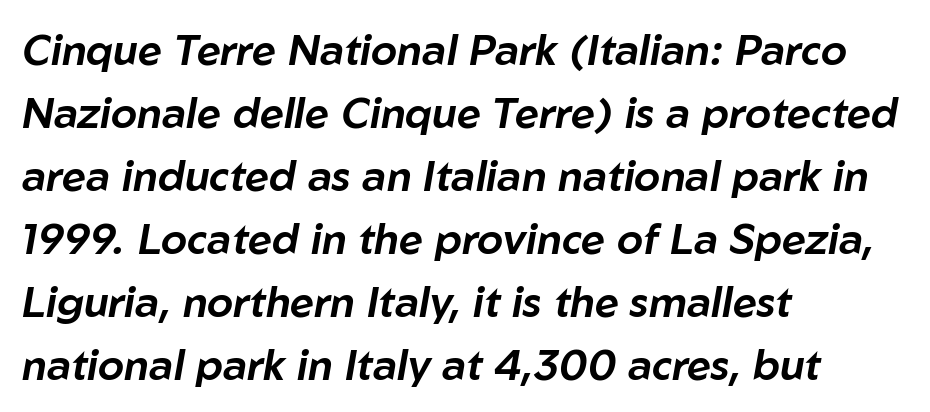
The image shows 42 px text type, italic (leaning right); set left-aligned, normal line spacing (1.5x), normal letter spacing, not underlined; low stroke contrast and a medium x-height.
